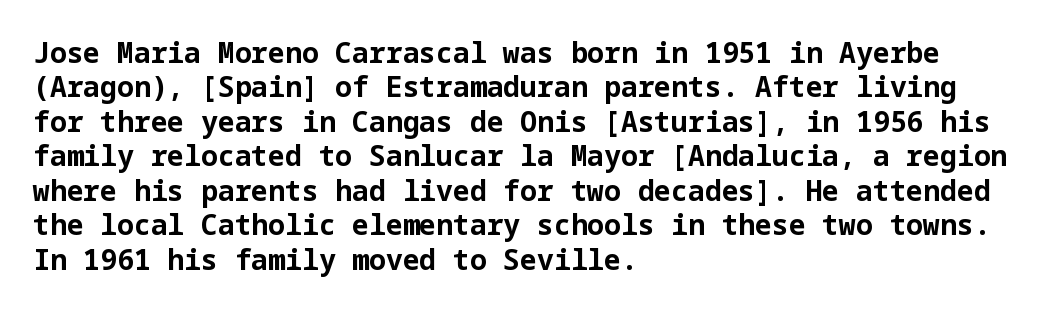
Q: Is the text bold? A: Yes.
Q: Is the text italic (slanted)? A: No, it is upright.
Q: Is the typeface a serif or a sans-serif typeface? A: Sans-serif.
Q: Is the text underlined? A: No.
Q: How is the paragraph aligned? A: Left-aligned.
Q: Is the spacing between letters normal or unusually wide? A: Normal.
Q: Width (condensed, normal, or wide)? A: Normal.
Q: Stroke contrast? A: Low.
Q: x-height? A: Medium.
